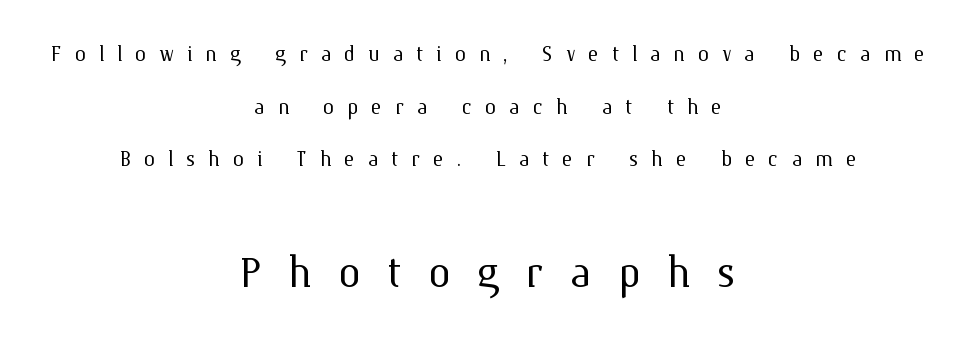
Here the designer chose a conventional face with non-uniform glyph widths. Line starts and ends both wander, symmetrically. This is roman type, the default non-slanted kind. The font sits on the lighter half of the weight spectrum, regular included. Between one letter and the next there's a generous, obvious gap.
